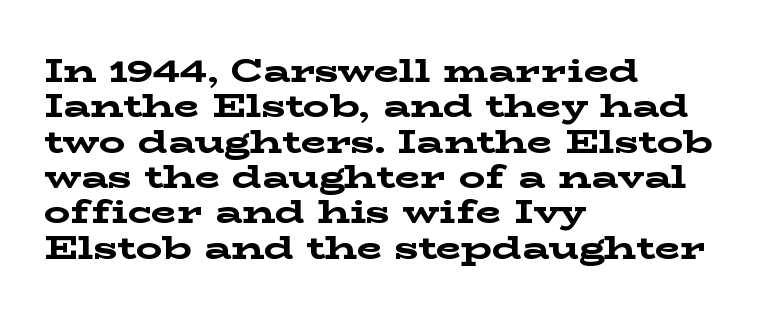
{"serif": "yes", "italic": "no", "bold": "yes", "weight": "bold", "width": "wide", "stroke_contrast": "low", "x_height": "medium", "monospaced": "no", "underline": "no", "align": "left", "line_spacing": "tight", "line_spacing_ratio": 1.07, "letter_spacing": "normal", "letter_spacing_em": 0.0, "glyph_px": 33}
